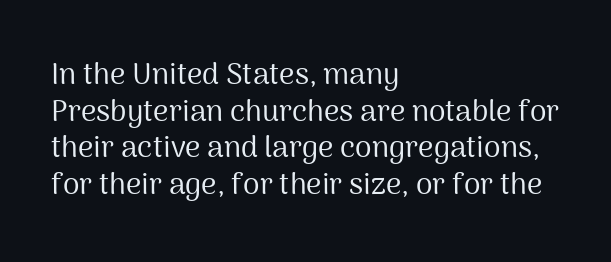
Think standard paragraph weight, or any step lighter than that. You could call the tracking neutral — neither tight nor loose. Rendered with straight, roman letterforms. The words here are not underlined. Think of a printed novel: that variable character pitch is what you see here. The ragged edge is on the right, which tells us the setting is flush left.
